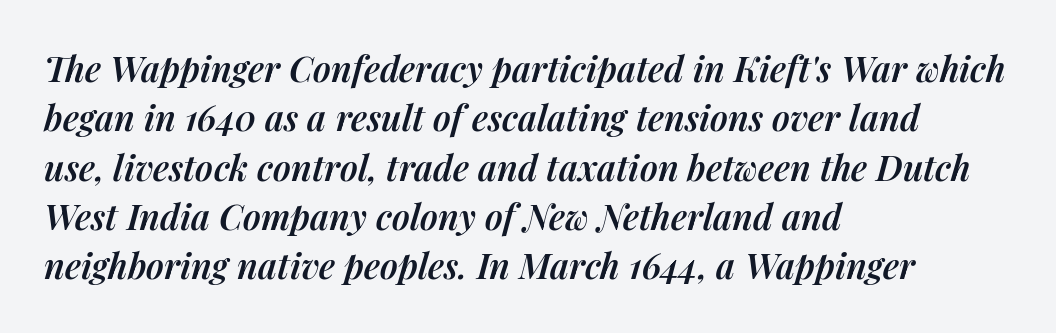
Q: Is the text bold? A: Semi-bold.
Q: Is the text italic (slanted)? A: Yes, it leans right by about 14 degrees.
Q: Is the text underlined? A: No.
Q: How is the paragraph aligned? A: Left-aligned.
Q: Is the spacing between letters normal or unusually wide? A: Normal.
Q: Is the spacing between lines tight, normal or loose? A: Normal.
Q: Width (condensed, normal, or wide)? A: Normal.
Q: Stroke contrast? A: Medium.
Q: x-height? A: Medium.
Q: Monospaced? A: No.
